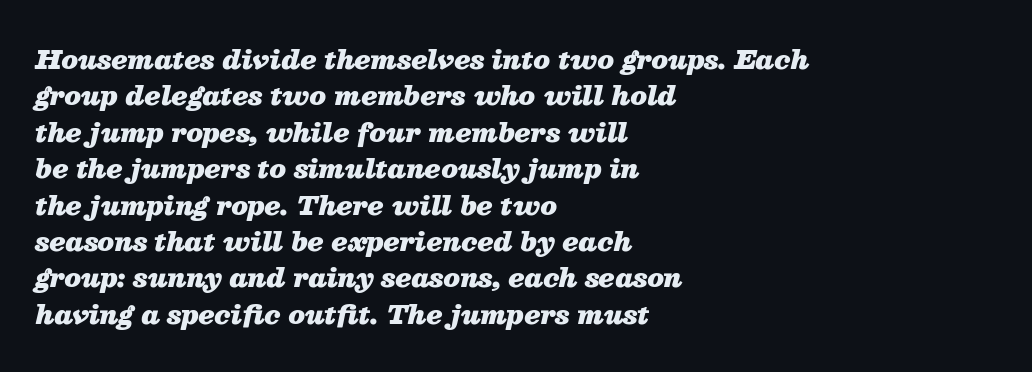
The image shows 26 px bold type, italic (leaning right); set left-aligned, normal line spacing (1.4x), normal letter spacing, not underlined.
